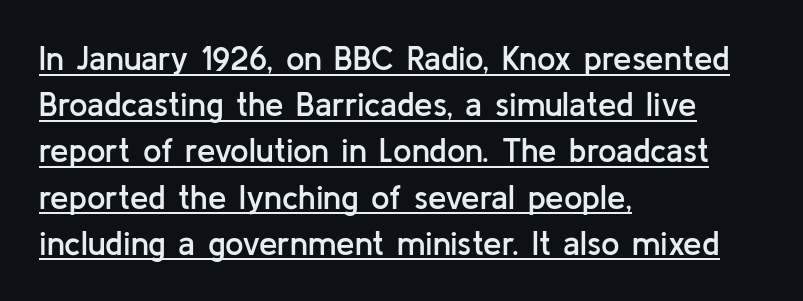
{"serif": "no", "italic": "no", "bold": "semi", "weight": "semibold", "width": "normal", "stroke_contrast": "low", "x_height": "medium", "monospaced": "no", "underline": "yes", "align": "left", "line_spacing": "normal", "line_spacing_ratio": 1.4, "letter_spacing": "normal", "letter_spacing_em": 0.0, "glyph_px": 33}
